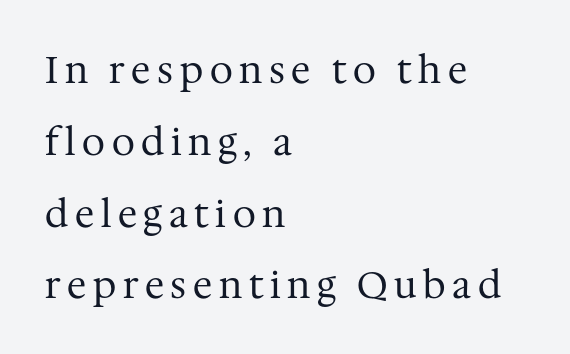
The image shows 37 px regular-weight serif type, upright; set left-aligned, loose line spacing (1.94x), not underlined; medium stroke contrast and a medium x-height.
